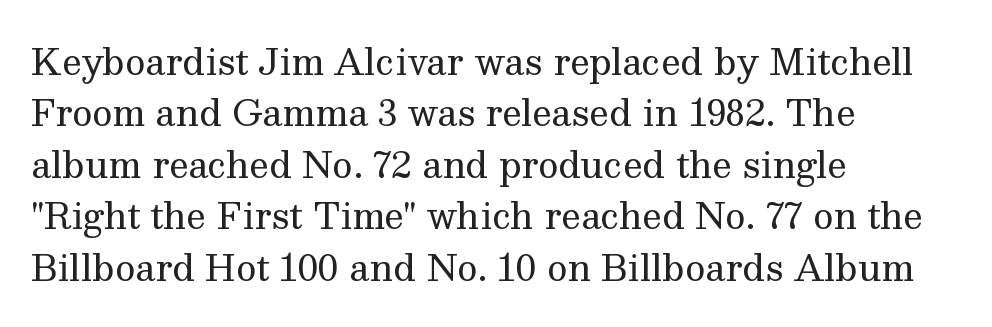
This is not heavy type; no bold has been used. You could not count columns in this text — the font is proportionally spaced. Type style note: has serifs. A typesetter would mark this as roman, not italic. The strip under each line holds only bare page.
